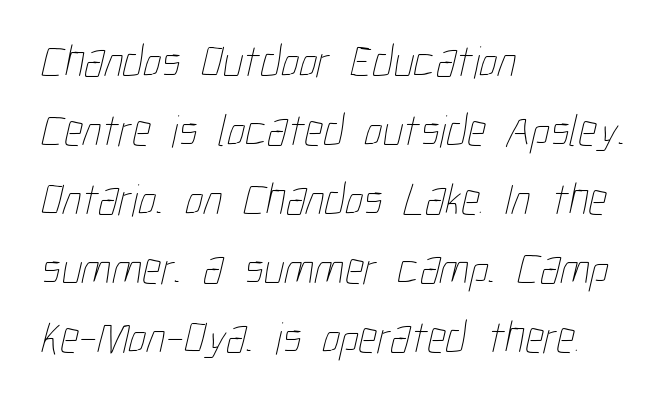
Q: Is the text bold? A: No.
Q: Is the text underlined? A: No.
Q: How is the paragraph aligned? A: Left-aligned.
Q: Is the spacing between letters normal or unusually wide? A: Normal.
Q: Is the spacing between lines tight, normal or loose? A: Normal.
Q: Width (condensed, normal, or wide)? A: Condensed.
Q: Stroke contrast? A: Low.
Q: x-height? A: Medium.
Q: Monospaced? A: No.
